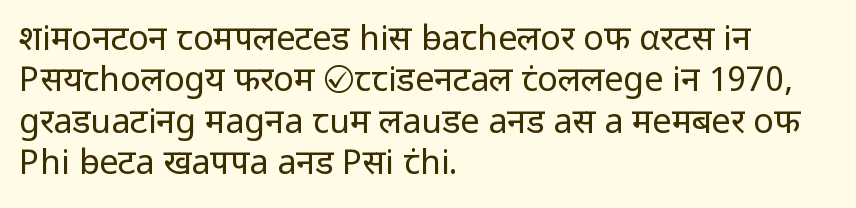
{"serif": "no", "italic": "no", "bold": "no", "weight": "regular", "width": "normal", "stroke_contrast": "low", "x_height": "medium", "monospaced": "no", "underline": "no", "align": "left", "line_spacing_ratio": 1.22, "letter_spacing": "normal", "letter_spacing_em": 0.0, "glyph_px": 34}
